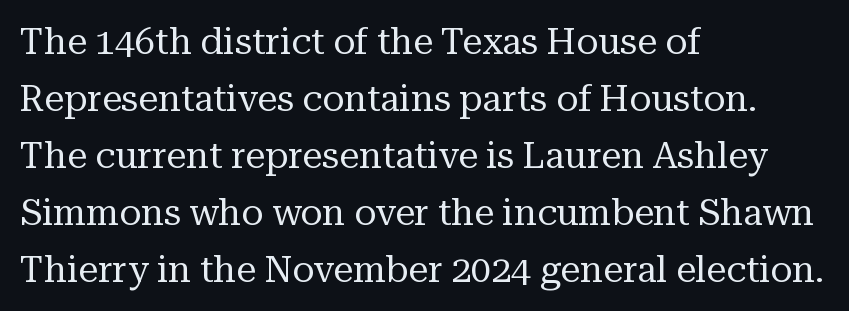
The passage shown is typed in a proportional face where columns would drift. These glyphs show unthickened strokes, regular width or finer. The rag falls on the right side of this text block. The rows are spaced the way most documents space them. Underlining? Definitely not there. This is roman type, the default non-slanted kind.
